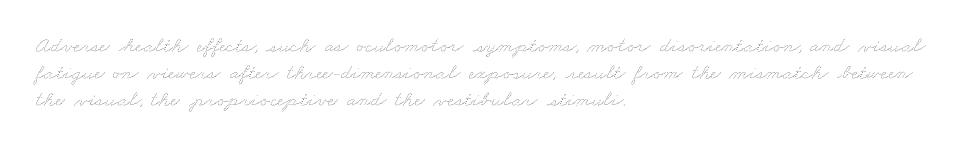
Q: Is the text bold? A: No.
Q: Is the text underlined? A: No.
Q: How is the paragraph aligned? A: Left-aligned.
Q: Is the spacing between letters normal or unusually wide? A: Normal.
